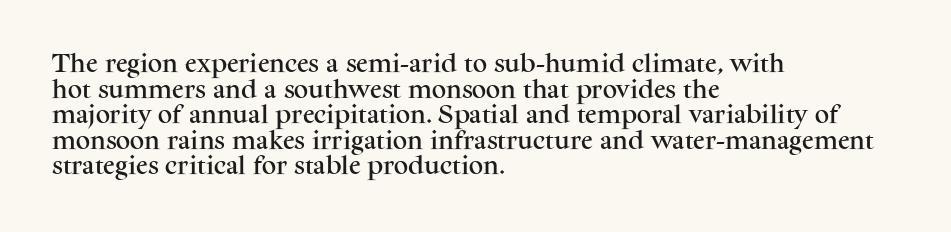
Nobody drew a line under any word here. Italic? Not at all — the glyphs are vertical. The rendering uses a moderate line-height, typical for paragraphs. You could call the tracking neutral — neither tight nor loose. This sample is left-justified, so line endings fall wherever the words run out.
